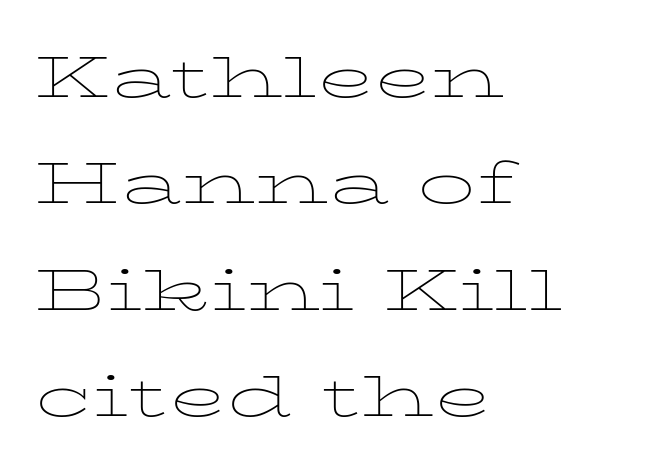
The image shows 76 px thin, wide type, upright; set left-aligned, normal line spacing (1.4x), normal letter spacing, not underlined; low stroke contrast and a medium x-height.
